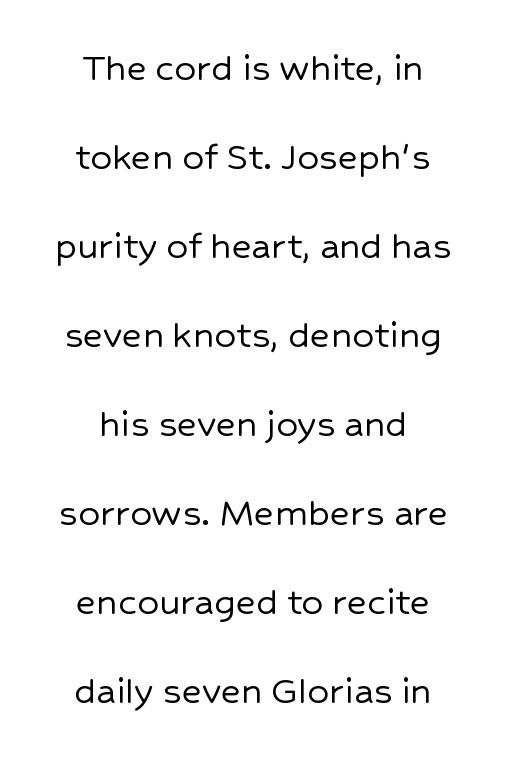
Letterform terminals end flat and unadorned throughout the passage. Posture: upright roman. Words appear dense and cohesive because spacing is normal. Leading is clearly above the norm, producing a sparse column. The text block is weighted toward neither margin, spreading evenly from the middle.
